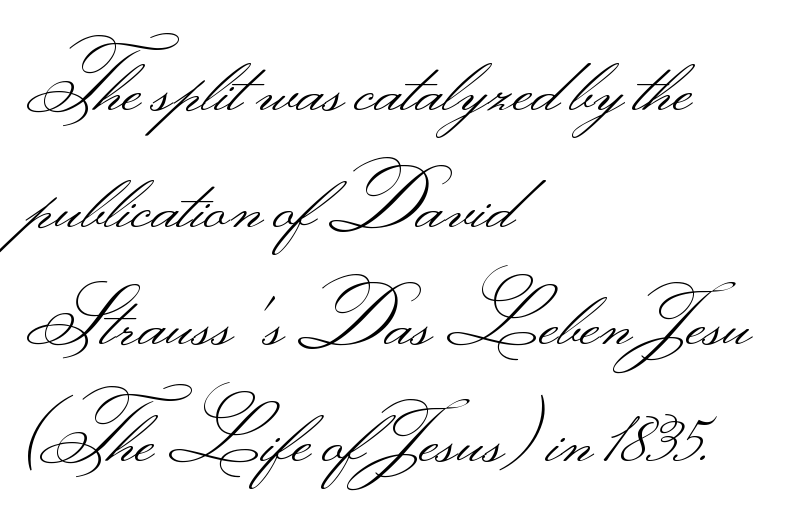
The font family rendered here belongs to the sans-serif group. Descenders hang freely into open space. Heaviness? Minimal to ordinary, like unemphasized prose. Proportional: the letters do not fall into vertical columns.
